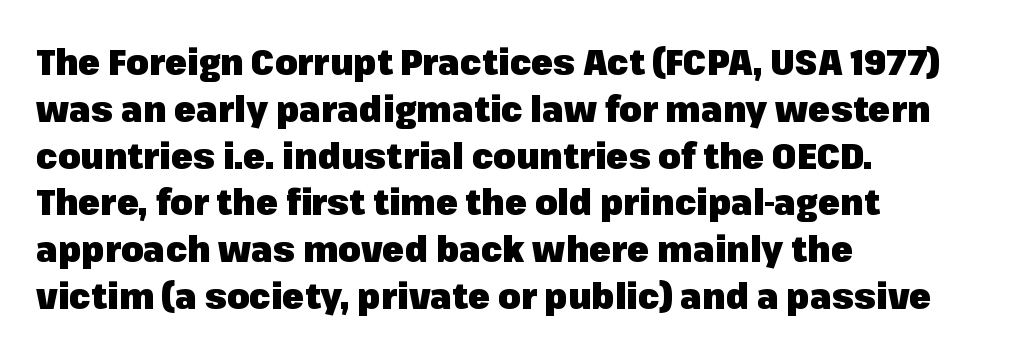
{"serif": "no", "italic": "no", "bold": "yes", "weight": "heavy", "width": "normal", "stroke_contrast": "low", "x_height": "medium", "monospaced": "no", "underline": "no", "align": "left", "line_spacing": "normal", "line_spacing_ratio": 1.3, "letter_spacing": "normal", "letter_spacing_em": 0.0, "glyph_px": 36}
